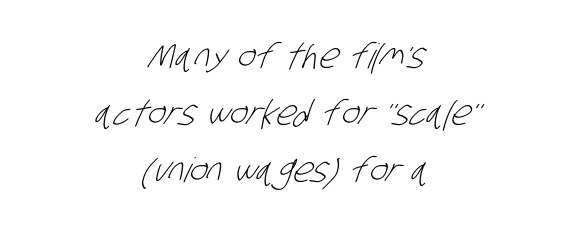
The image shows 34 px light, condensed sans-serif type; set centered, normal line spacing (1.68x), normal letter spacing, not underlined; low stroke contrast and a large x-height.
